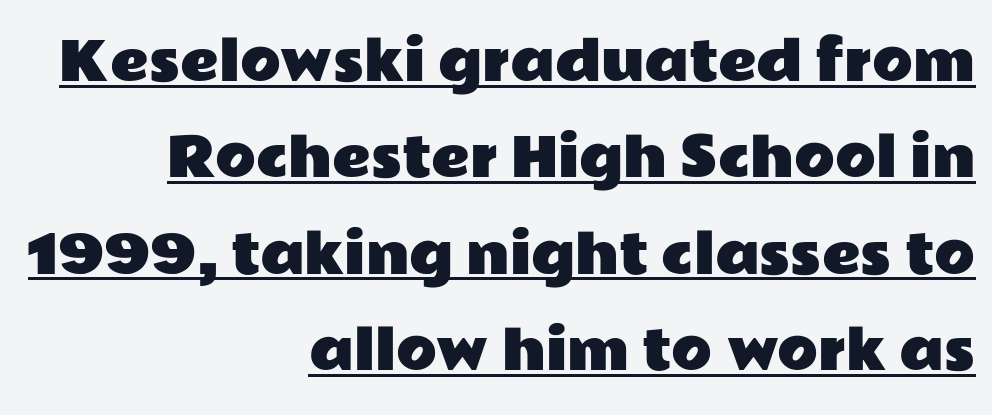
Q: Is the text italic (slanted)? A: No, it is upright.
Q: Is the typeface a serif or a sans-serif typeface? A: Sans-serif.
Q: Is the text underlined? A: Yes.
Q: How is the paragraph aligned? A: Right-aligned.
Q: Is the spacing between letters normal or unusually wide? A: Normal.
Q: Width (condensed, normal, or wide)? A: Wide.
Q: Stroke contrast? A: Low.
Q: x-height? A: Medium.
Q: Monospaced? A: No.
